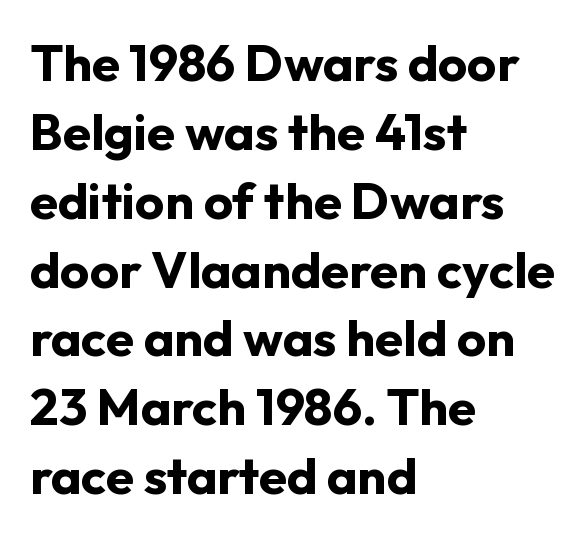
The image shows 51 px bold sans-serif type, upright; set left-aligned, normal line spacing (1.35x), normal letter spacing, not underlined; low stroke contrast and a medium x-height.
